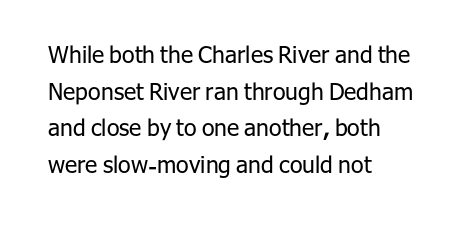
Notice how descenders clear the ascenders below comfortably — that's standard leading. Heft: none added — not bold. Posture: upright roman. The tracking reads as untouched default to a designer's eye. If you drew a ruler down the left edge, every line would touch it.
